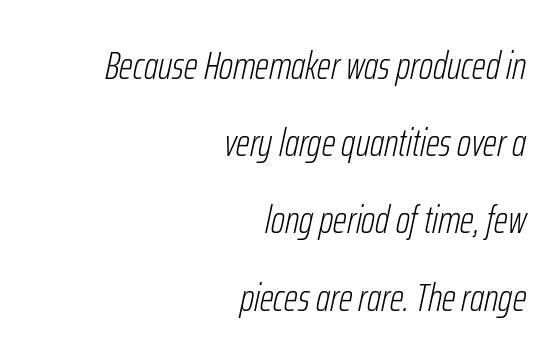
The image shows 39 px light, condensed type, italic (leaning right); set right-aligned, loose line spacing (1.98x), normal letter spacing, not underlined; low stroke contrast and a medium x-height.
